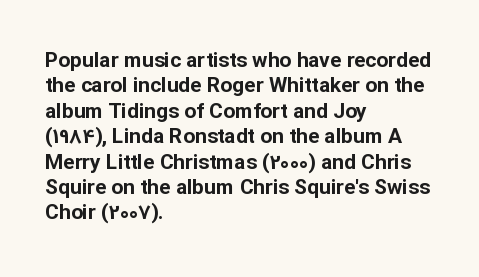
Q: Is the text bold? A: Yes.
Q: Is the text italic (slanted)? A: No, it is upright.
Q: Is the text underlined? A: No.
Q: How is the paragraph aligned? A: Left-aligned.
Q: Is the spacing between letters normal or unusually wide? A: Normal.
